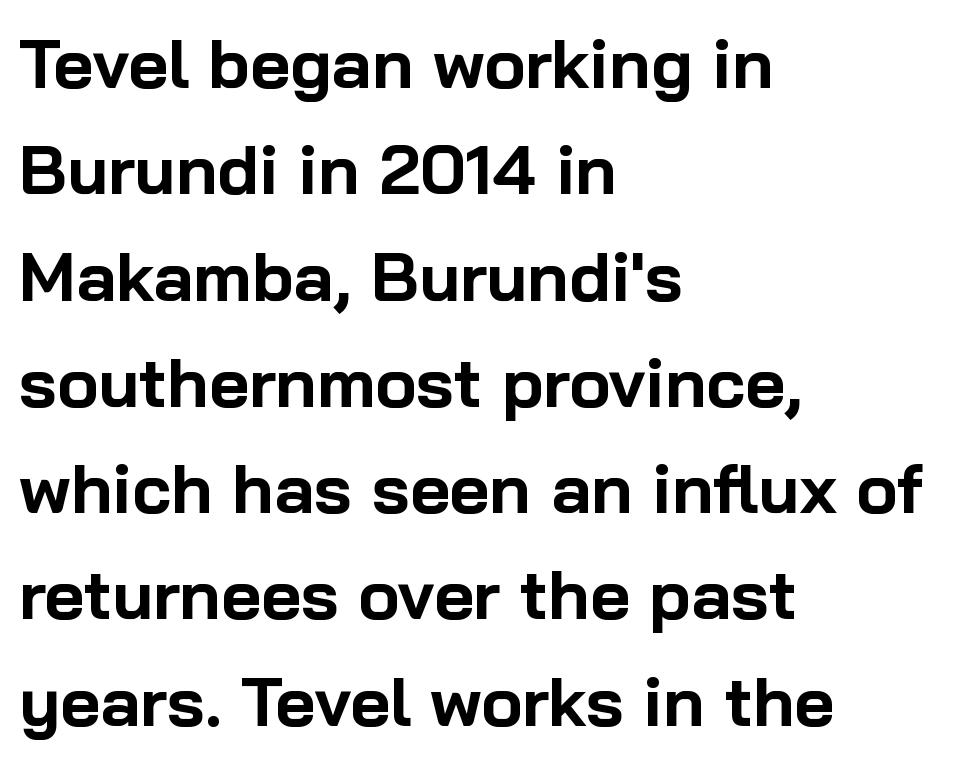
Is there much room between lines? A standard amount, neither cramped nor airy. This rendering leaves character spacing at its baseline value. Students, this is bold: see how much ink each stroke carries. Horizontal alignment here is leftward, the default for most running prose. A clean baseline with only descenders dipping below it.
